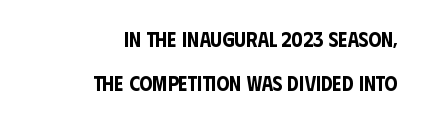
The image shows 21 px text type, upright; set right-aligned, loose line spacing (2.08x), normal letter spacing, not underlined.
